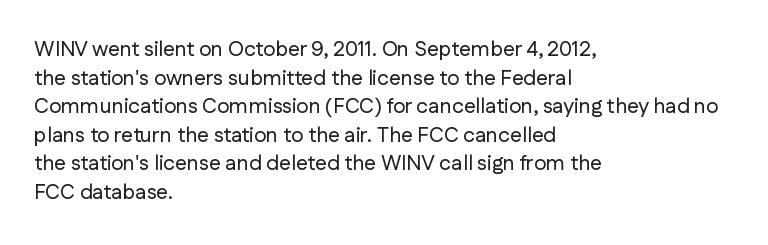
Q: Is the text italic (slanted)? A: No, it is upright.
Q: Is the text underlined? A: No.
Q: How is the paragraph aligned? A: Left-aligned.
Q: Is the spacing between letters normal or unusually wide? A: Normal.
Q: Is the spacing between lines tight, normal or loose? A: Normal.
